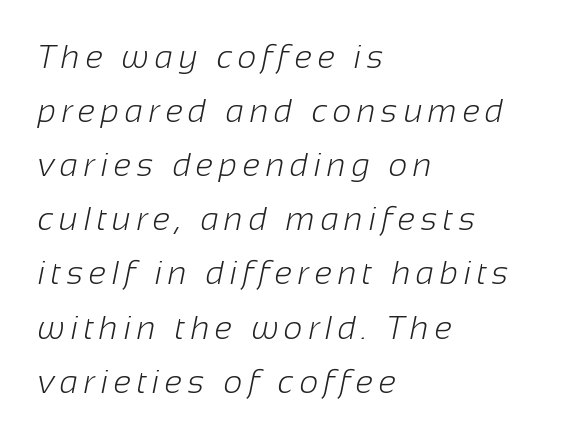
One glance says typical: line gaps are just what's usual. Note the varied advance widths — an 'i' is clearly narrower than an 'm'. A clean baseline with only descenders dipping below it. No heavy texture on the line: the type isn't bold. Leftover space on each line is placed entirely after the last word. The designer went with a sans here, leaving each stem footless.
